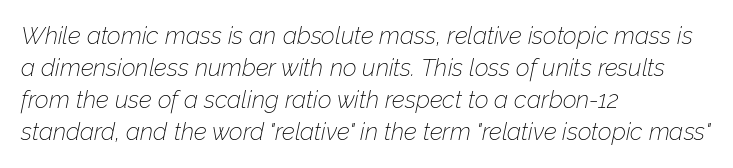
The image shows 24 px text type, italic (leaning right); set left-aligned, normal line spacing (1.34x), normal letter spacing, not underlined.
